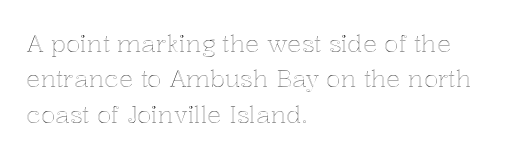
The image shows 24 px text type, upright; set left-aligned, normal line spacing (1.47x), normal letter spacing, not underlined.
